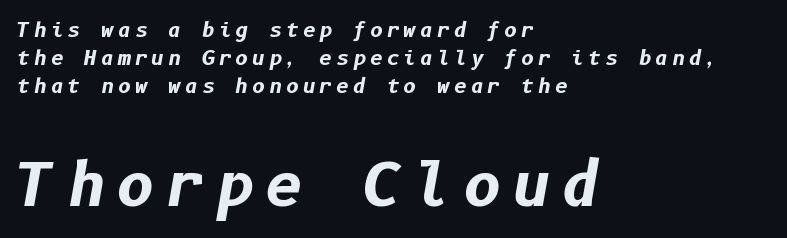
{"italic": "yes", "lean": "right", "slant_degrees": 10, "bold": "yes", "weight": "bold", "width": "normal", "stroke_contrast": "low", "x_height": "medium", "underline": "no", "align": "left", "line_spacing": "normal", "line_spacing_ratio": 1.41, "larger_block": "second", "size_ratio": 2.95, "glyph_px": 59}
